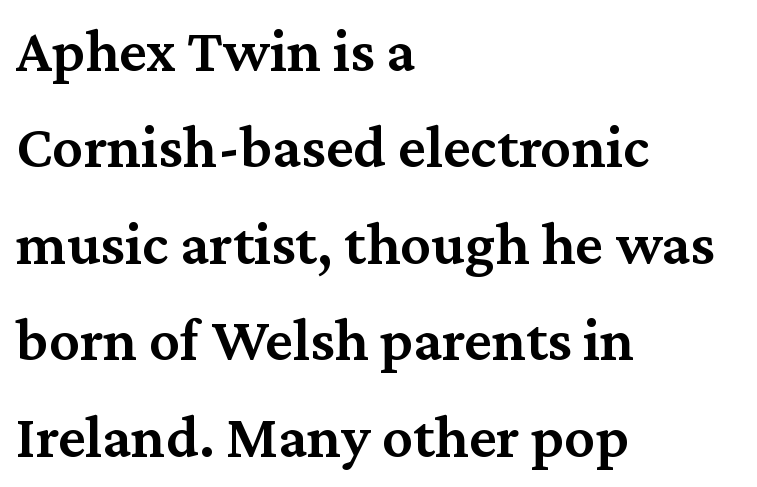
{"serif": "yes", "italic": "no", "bold": "semi", "weight": "semibold", "width": "normal", "stroke_contrast": "medium", "x_height": "medium", "monospaced": "no", "underline": "no", "align": "left", "line_spacing": "normal", "line_spacing_ratio": 1.58, "letter_spacing": "normal", "letter_spacing_em": 0.0, "glyph_px": 61}
